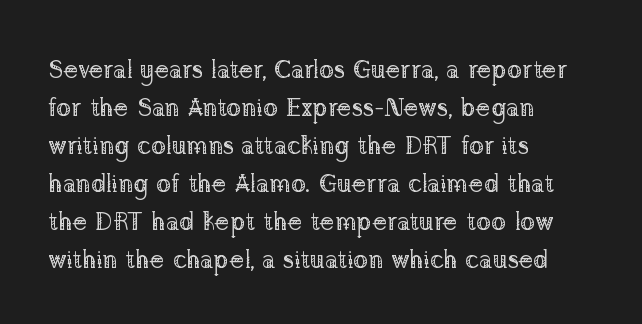
The font's upright variant was chosen for this text. The specimen omits any rule beneath the text block's lines. All the whitespace from short lines collects on the right. Tracking here is standard; glyphs follow each other at the usual distance.
